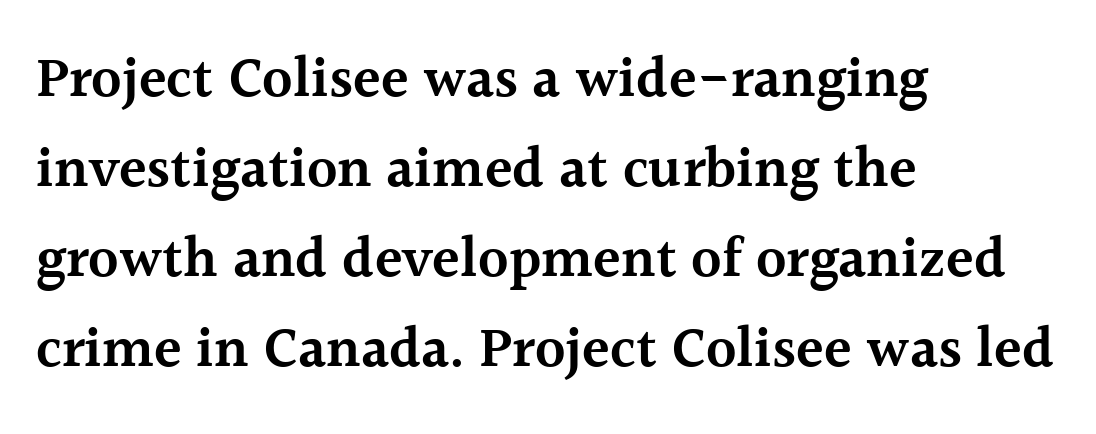
The image shows 57 px semibold serif type, upright; set left-aligned, normal line spacing (1.58x), normal letter spacing, not underlined; a medium x-height.
